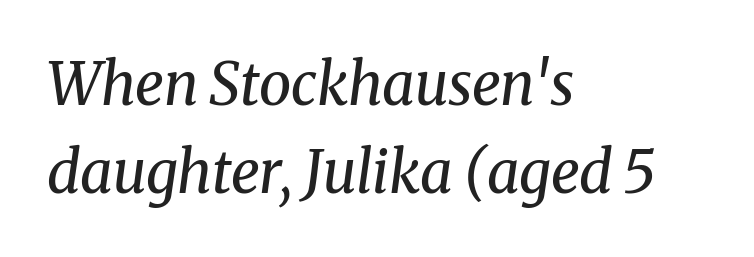
{"serif": "yes", "italic": "yes", "lean": "right", "slant_degrees": 8, "bold": "no", "weight": "regular", "width": "normal", "stroke_contrast": "medium", "x_height": "medium", "monospaced": "no", "underline": "no", "align": "left", "line_spacing": "normal", "line_spacing_ratio": 1.52, "letter_spacing": "normal", "letter_spacing_em": 0.0, "glyph_px": 58}
